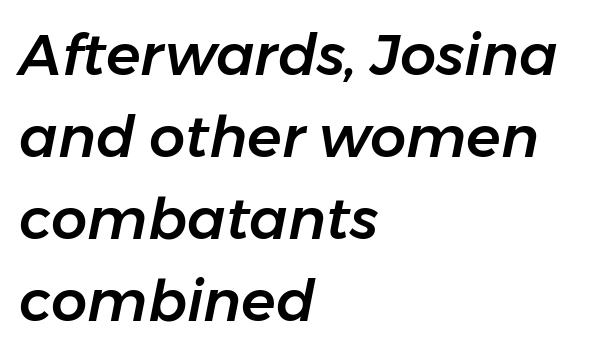
Q: Is the text italic (slanted)? A: Yes, it leans right by about 11 degrees.
Q: Is the text underlined? A: No.
Q: How is the paragraph aligned? A: Left-aligned.
Q: Is the spacing between letters normal or unusually wide? A: Normal.
Q: Is the spacing between lines tight, normal or loose? A: Normal.
Q: Width (condensed, normal, or wide)? A: Normal.
Q: Stroke contrast? A: Low.
Q: x-height? A: Medium.
Q: Monospaced? A: No.
